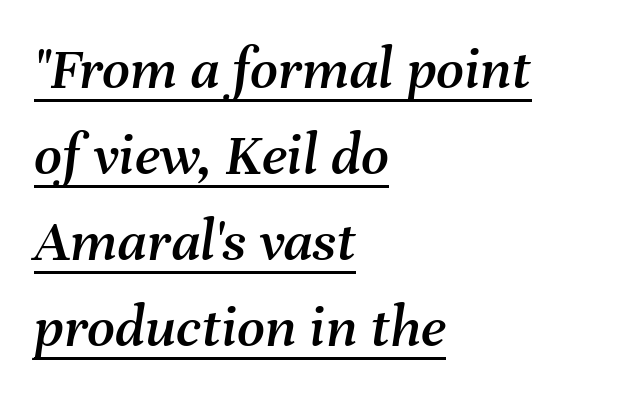
Character widths vary here, with narrow letters taking less room than wide ones. Does the leading feel generous? No, just average. Notice how the passage keeps a crisp vertical edge on the left only. Spacing between characters is what you'd get straight out of the box.
